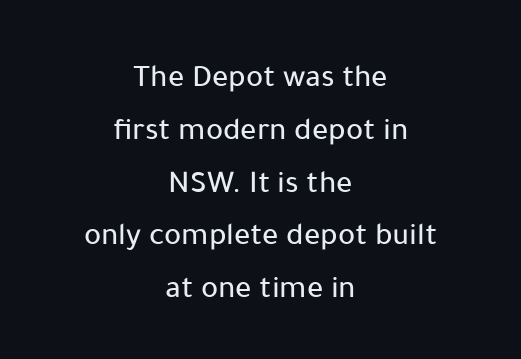
Q: Is the text italic (slanted)? A: No, it is upright.
Q: Is the typeface a serif or a sans-serif typeface? A: Sans-serif.
Q: Is the text underlined? A: No.
Q: How is the paragraph aligned? A: Centered.
Q: Is the spacing between letters normal or unusually wide? A: Normal.
Q: Is the spacing between lines tight, normal or loose? A: Normal.
Q: Width (condensed, normal, or wide)? A: Normal.
Q: Stroke contrast? A: Low.
Q: x-height? A: Medium.
Q: Monospaced? A: No.
